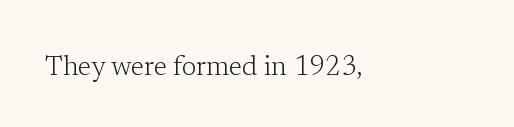
{"italic": "no", "bold": "no", "underline": "no", "align": "left", "letter_spacing": "normal", "letter_spacing_em": 0.0, "glyph_px": 27}
